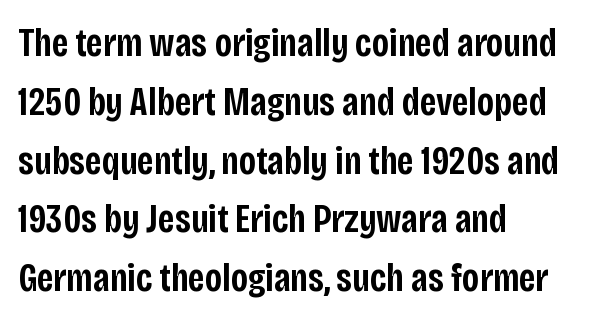
In CSS terms this would be text-align: left. A somewhat darkened texture: the type is semibold rather than bold. Whoever set this chose a conventional vertical rhythm. The glyphs in this specimen are sans serif. Here the designer chose a conventional face with non-uniform glyph widths.
